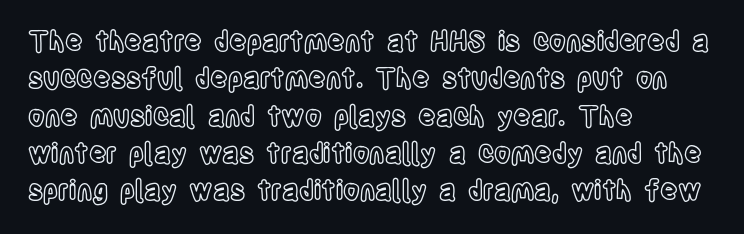
The image shows 27 px text type, upright; set left-aligned, normal line spacing (1.38x), normal letter spacing, not underlined.
